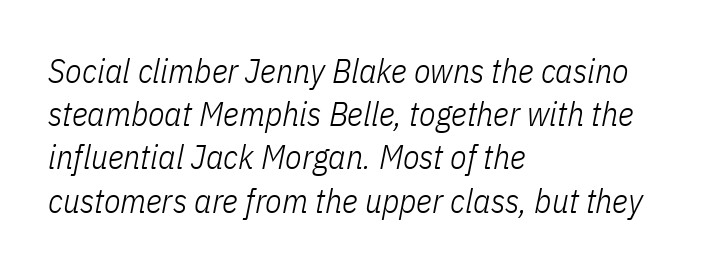
Q: Is the text bold? A: No.
Q: Is the text italic (slanted)? A: Yes, it leans right by about 11 degrees.
Q: Is the text underlined? A: No.
Q: How is the paragraph aligned? A: Left-aligned.
Q: Is the spacing between letters normal or unusually wide? A: Normal.
Q: Is the spacing between lines tight, normal or loose? A: Normal.
Q: Width (condensed, normal, or wide)? A: Condensed.
Q: Stroke contrast? A: Low.
Q: x-height? A: Medium.
Q: Monospaced? A: No.
